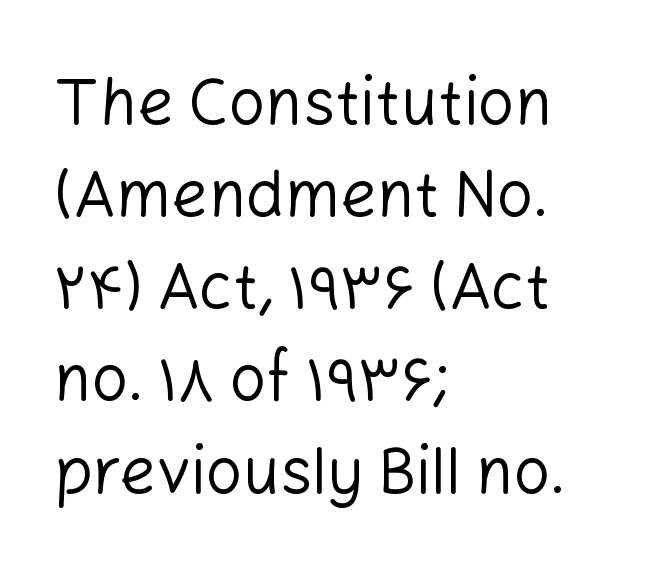
Q: Is the text bold? A: No.
Q: Is the text italic (slanted)? A: No, it is upright.
Q: Is the typeface a serif or a sans-serif typeface? A: Sans-serif.
Q: Is the text underlined? A: No.
Q: How is the paragraph aligned? A: Left-aligned.
Q: Is the spacing between letters normal or unusually wide? A: Normal.
Q: Is the spacing between lines tight, normal or loose? A: Normal.
Q: Width (condensed, normal, or wide)? A: Normal.
Q: Stroke contrast? A: Low.
Q: x-height? A: Medium.
Q: Monospaced? A: No.
